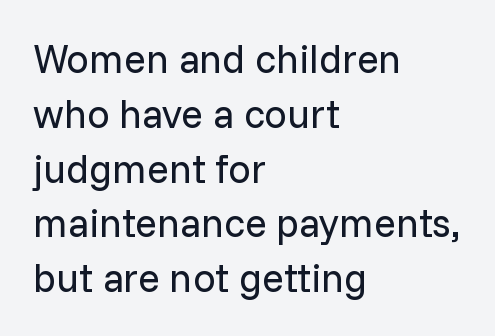
Q: Is the text bold? A: No.
Q: Is the text italic (slanted)? A: No, it is upright.
Q: Is the typeface a serif or a sans-serif typeface? A: Sans-serif.
Q: Is the text underlined? A: No.
Q: How is the paragraph aligned? A: Left-aligned.
Q: Is the spacing between letters normal or unusually wide? A: Normal.
Q: Is the spacing between lines tight, normal or loose? A: Normal.
Q: Width (condensed, normal, or wide)? A: Normal.
Q: Stroke contrast? A: Low.
Q: x-height? A: Medium.
Q: Monospaced? A: No.
